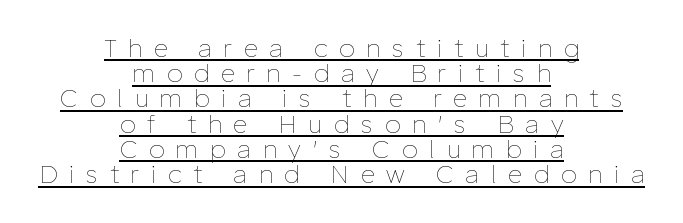
The image shows 25 px text type, upright; set centered, tight line spacing (1.01x), unusually wide letter spacing (+0.48 em), underlined.
